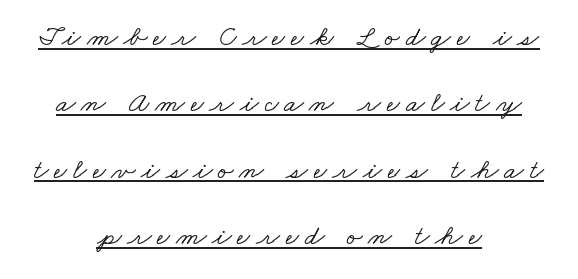
The image shows 28 px wide serif type; set centered, loose line spacing (2.37x), unusually wide letter spacing (+0.21 em), underlined; low stroke contrast and a small x-height.
